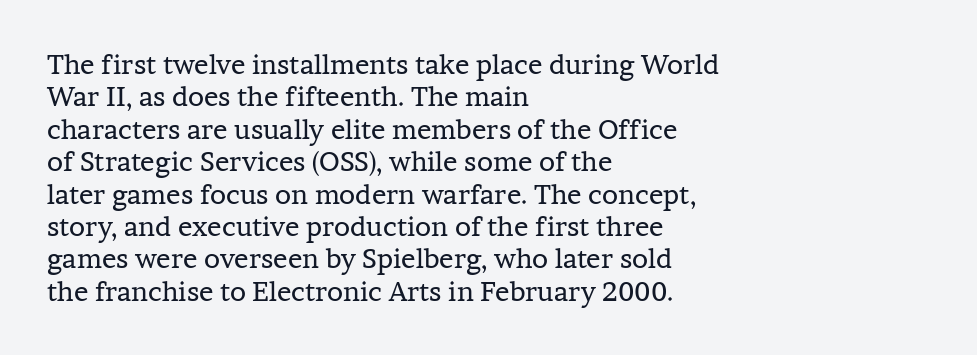
The image shows 27 px text type, upright; set left-aligned, line spacing 1.2x, normal letter spacing, not underlined.
